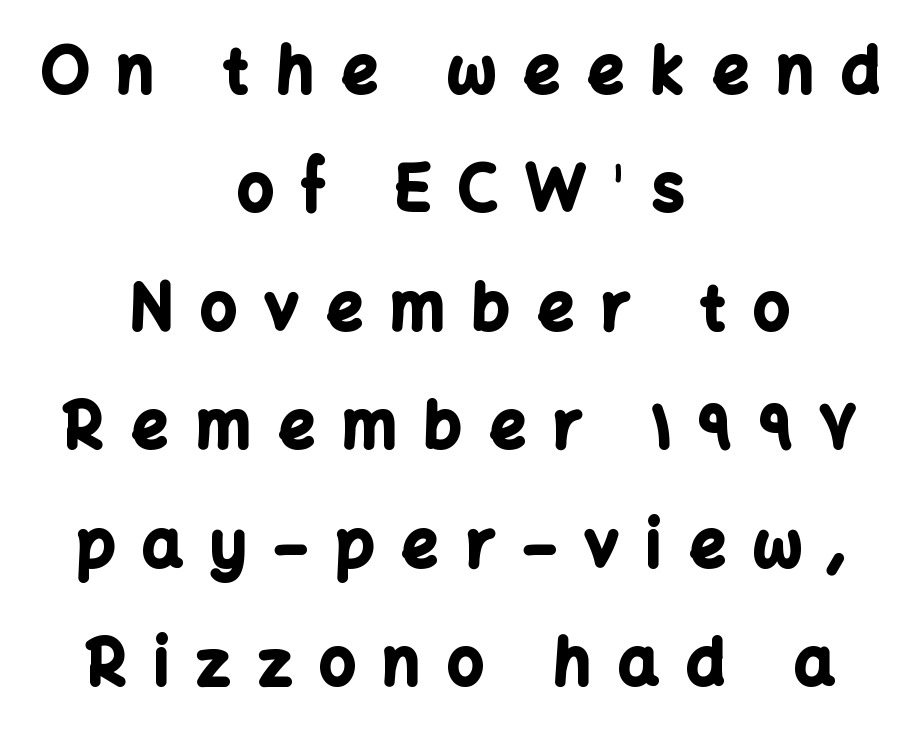
Thick stems and heavy bowls — unmistakably bold. The lines in this sample share a center point and differ in where they start and stop. Underlining? Definitely not there. You can tell from the bare stems that sans-serif type was used. Does the lettering tilt? It doesn't — this is upright.
